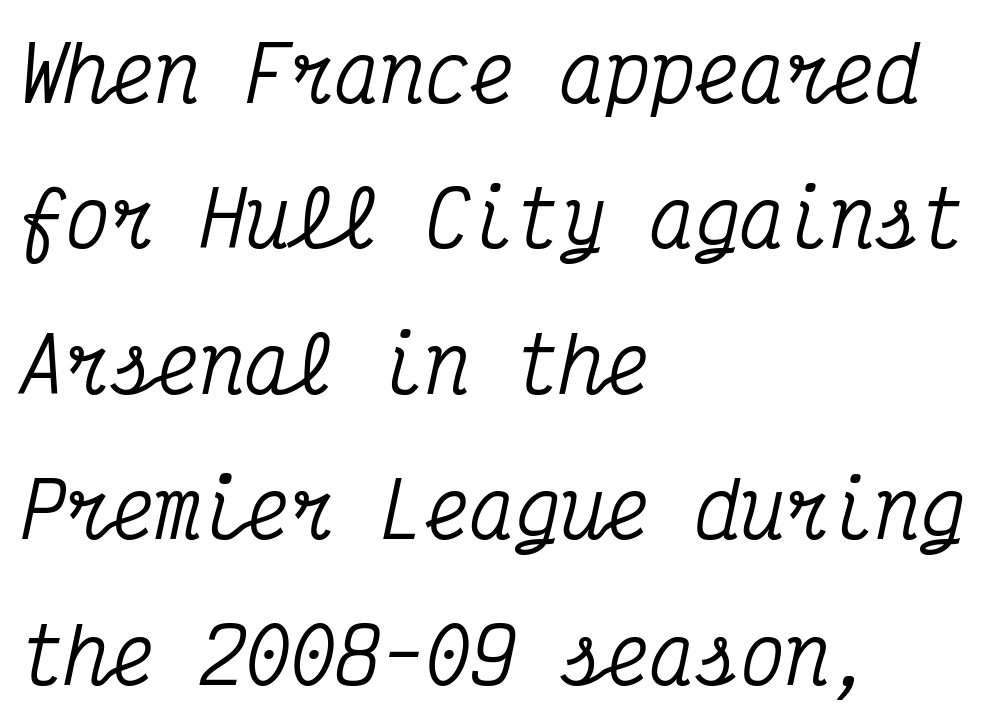
The face used here is seriffed, in the tradition of book romans. Whoever set this chose breathing room over compactness in the vertical rhythm. The face used here is monospaced, like something from a code editor. These lines keep a tight, regular rhythm from letter to letter.
